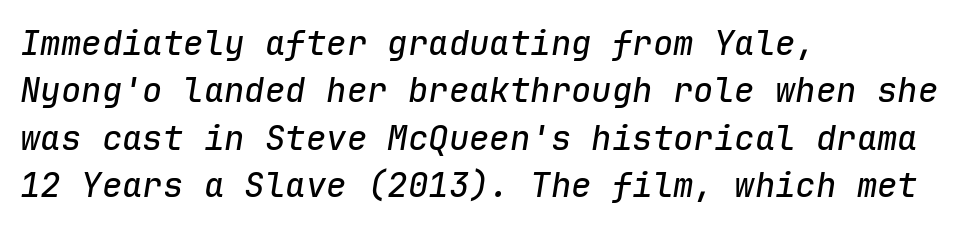
The image shows 34 px text type, italic (leaning right), monospaced; set left-aligned, normal line spacing (1.39x), normal letter spacing, not underlined; low stroke contrast and a medium x-height.
